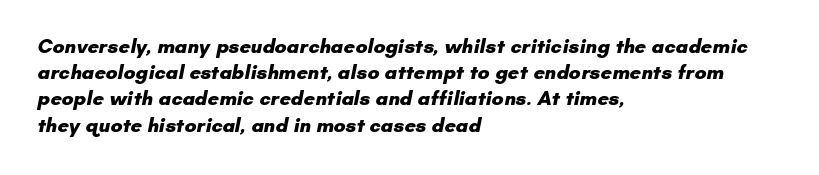
{"bold": "yes", "underline": "no", "align": "left", "line_spacing": "normal", "line_spacing_ratio": 1.31, "letter_spacing": "normal", "letter_spacing_em": 0.0, "glyph_px": 20}
